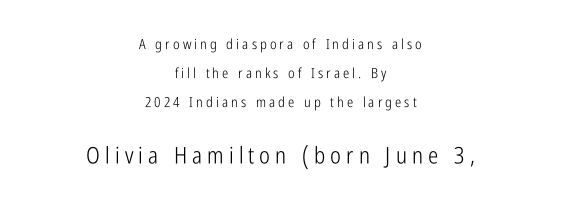
Size contrast runs from small at the top to large at the bottom. Line spacing here is loose. Designer's note — italics off, roman on. These lines stack symmetrically, like a column narrowing and widening about its center.
